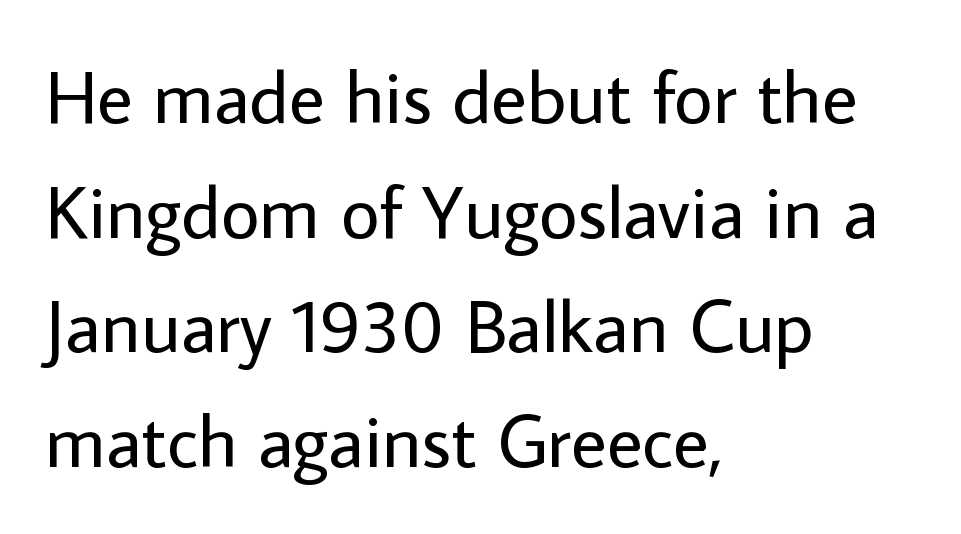
Vertical spacing — default. Proportional: the letters do not fall into vertical columns. Where is the straight margin? On the left. Examine the stroke ends and you'll find no serifs. Rendered with straight, roman letterforms.
